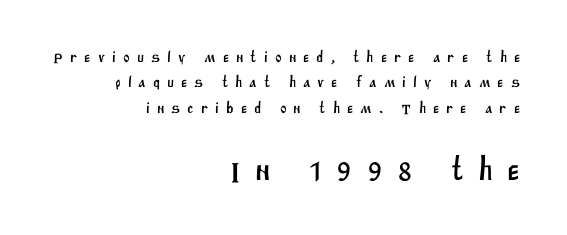
The typesetter chose a ragged-left arrangement here. Letters rest on an invisible, unmarked baseline. Which chunk is bigger? The second one — the bottom block dwarfs the top. Between one letter and the next there's a generous, obvious gap. Is this a fixed-width face? No — the glyphs have proportional, varying widths.
